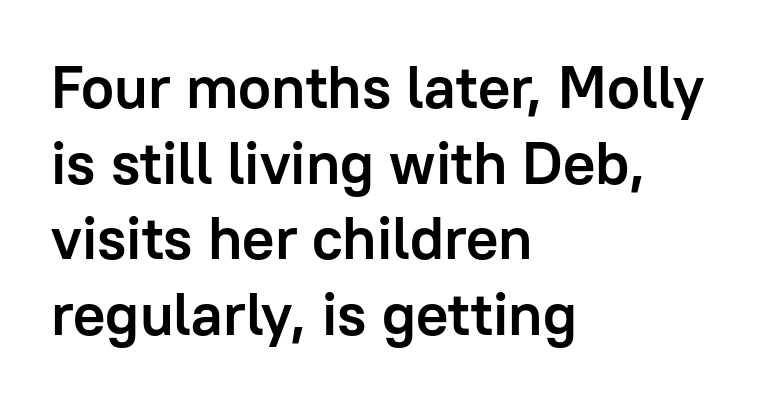
These words are printed bold, with thick strokes throughout. Quick note: underline off. The compositor pushed each line to the left boundary. Nobody touched the tracking dial on this one. Varying glyph widths throughout — classic text-font behaviour.
